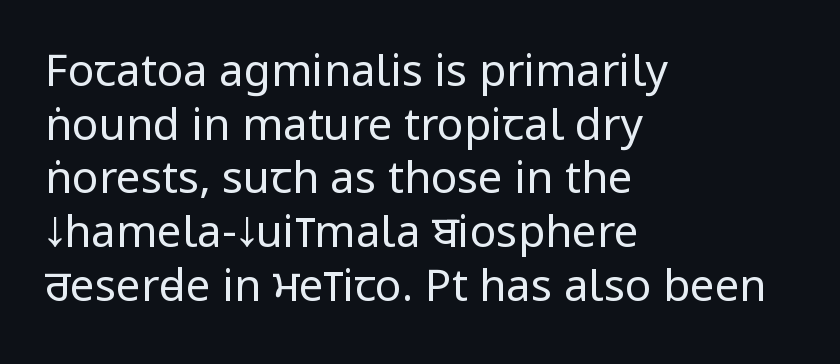
The image shows 44 px regular-weight, condensed sans-serif type, upright; set left-aligned, line spacing 1.22x, normal letter spacing, not underlined; low stroke contrast and a large x-height.
